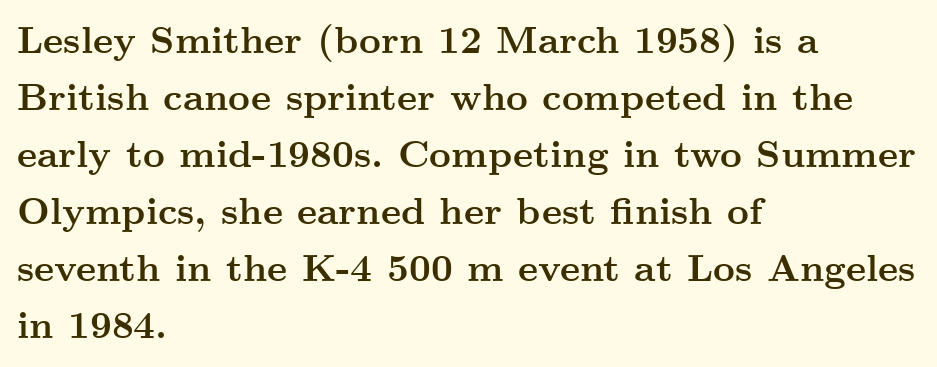
A typesetter would call this proportional, since set widths differ per character. You'd pick this weight for a headline — it's a proper bold. The gap between lines stays unmarked. These lines are composed in type with serifs.
